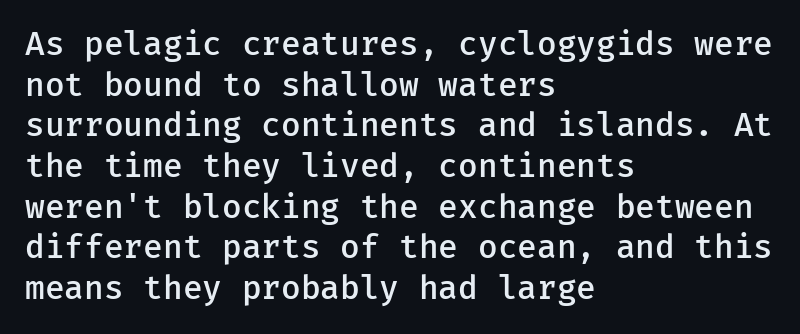
The letters sit at their default tracking, neither squeezed nor spread. The typesetter chose a ragged-right arrangement here. Quick note: interline space is typical. A sans-serif font was chosen for this passage.
